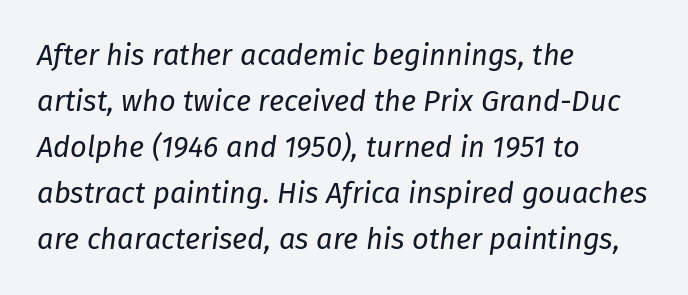
{"italic": "yes", "lean": "right", "slant_degrees": 8, "bold": "no", "weight": "regular", "width": "normal", "stroke_contrast": "low", "x_height": "medium", "monospaced": "no", "underline": "no", "align": "left", "line_spacing": "normal", "line_spacing_ratio": 1.59, "letter_spacing": "normal", "letter_spacing_em": 0.0, "glyph_px": 29}
